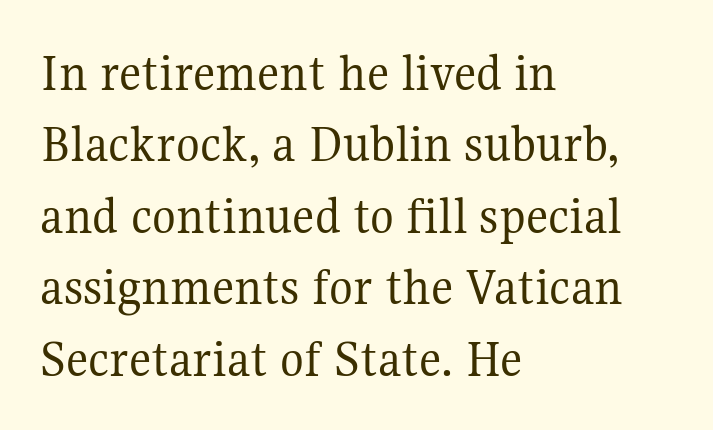
Descenders hang freely into open space. The passage shown is typed in a proportional face where columns would drift. The passage shown is not bold in any degree. Visually the block forms a straight wall on the left and a jagged coastline on the right.
